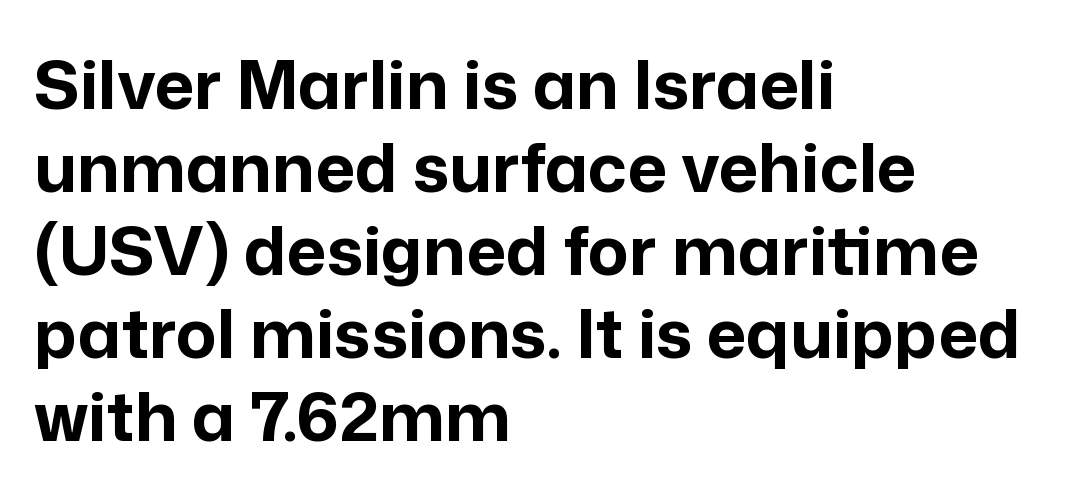
The lines in this sample share a left origin and differ only in where they stop. Glyph-to-glyph distance matches everyday printed text. Just letters on the line, the space beneath them empty. Unlike a traditional serif, this face leaves its strokes unadorned. Plenty of ink on the page — the face is bold. Quick note: not italic, upright.
